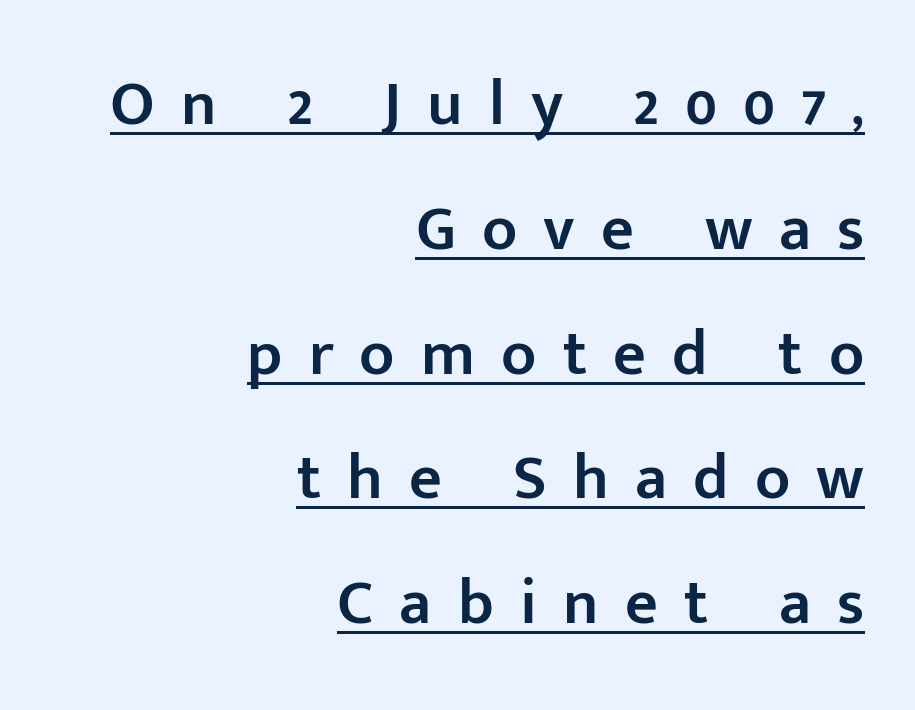
Q: Is the text bold? A: Semi-bold.
Q: Is the text italic (slanted)? A: No, it is upright.
Q: Is the typeface a serif or a sans-serif typeface? A: Sans-serif.
Q: Is the text underlined? A: Yes.
Q: How is the paragraph aligned? A: Right-aligned.
Q: Is the spacing between letters normal or unusually wide? A: Unusually wide.
Q: Is the spacing between lines tight, normal or loose? A: Loose.
Q: Width (condensed, normal, or wide)? A: Normal.
Q: Stroke contrast? A: Low.
Q: x-height? A: Medium.
Q: Monospaced? A: No.
